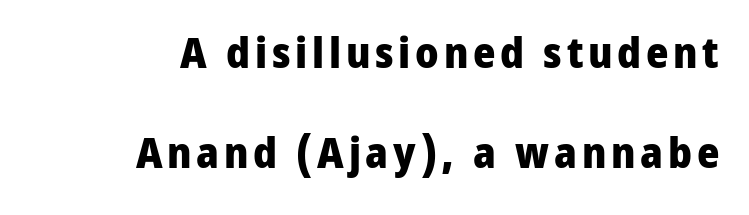
This is sans-serif lettering, the kind often seen on screens and signage. Proportional: the letters do not fall into vertical columns. Is there much room between lines? Yes — plenty of vertical air separates them. The setting favours the right margin, as signatures and pull-quotes sometimes do. The baseline area is clear. Unlike italic type, these characters show no tilt at all.
